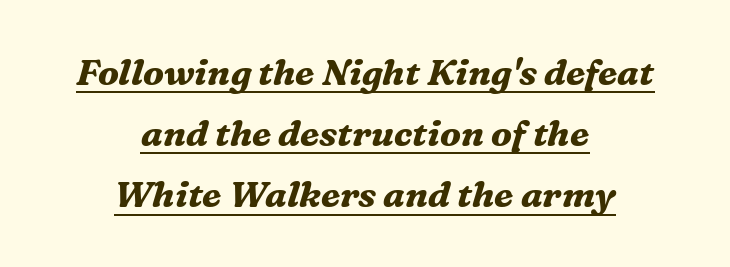
The passage shown is typeset with a serif family. This sample carries an underscore along the baseline area. The strokes are fattened all the way to bold. These lines stack symmetrically, like a column narrowing and widening about its center. Note the varied advance widths — an 'i' is clearly narrower than an 'm'. Every character sits at an angle, as italics do.
